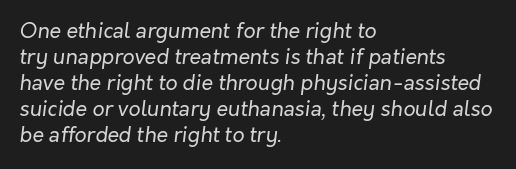
{"italic": "yes", "lean": "right", "slant_degrees": 7, "bold": "no", "underline": "no", "align": "left", "line_spacing_ratio": 1.24, "letter_spacing": "normal", "letter_spacing_em": 0.0, "glyph_px": 21}
